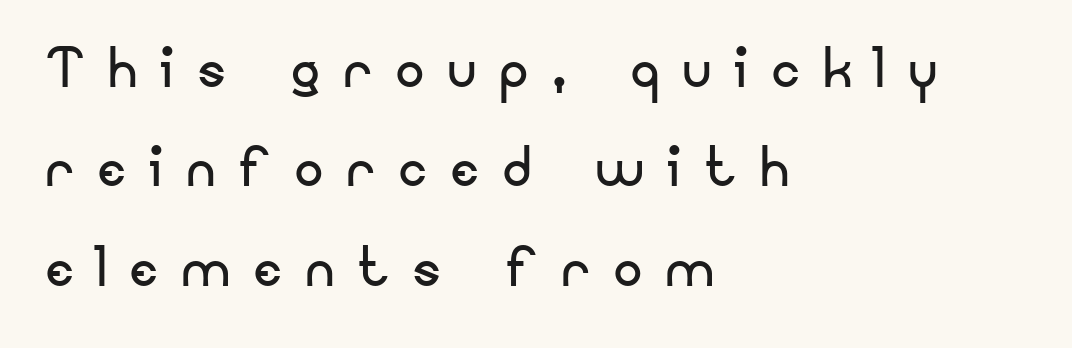
{"serif": "no", "italic": "no", "bold": "no", "weight": "regular", "width": "normal", "stroke_contrast": "low", "x_height": "small", "monospaced": "no", "underline": "no", "align": "left", "line_spacing": "normal", "line_spacing_ratio": 1.42, "letter_spacing": "wide", "letter_spacing_em": 0.35, "glyph_px": 70}
